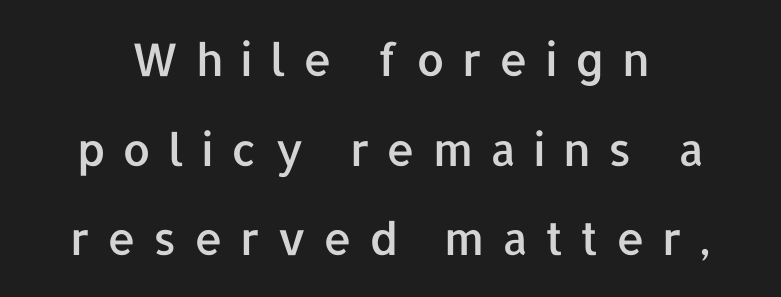
{"serif": "no", "italic": "no", "width": "normal", "stroke_contrast": "low", "x_height": "medium", "monospaced": "no", "underline": "no", "line_spacing": "loose", "line_spacing_ratio": 1.99, "letter_spacing": "wide", "letter_spacing_em": 0.38, "glyph_px": 45}
